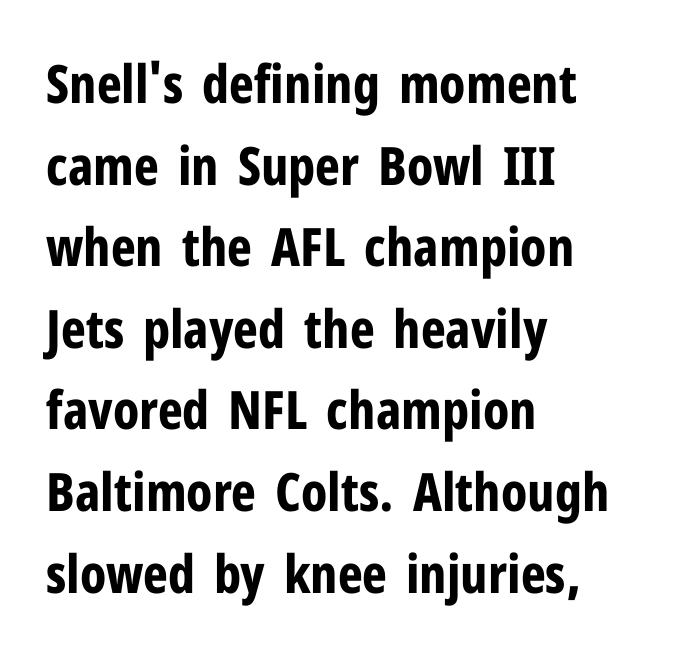
The image shows 53 px bold, condensed sans-serif type, upright; set left-aligned, normal line spacing (1.54x), normal letter spacing, not underlined; low stroke contrast and a medium x-height.
